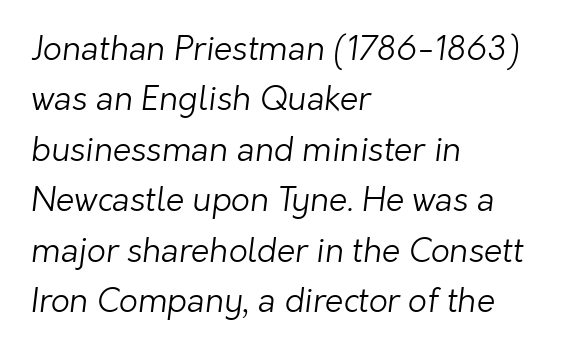
{"serif": "no", "bold": "no", "weight": "light", "width": "normal", "stroke_contrast": "low", "x_height": "medium", "monospaced": "no", "underline": "no", "align": "left", "line_spacing": "normal", "line_spacing_ratio": 1.53, "letter_spacing": "normal", "letter_spacing_em": 0.0, "glyph_px": 33}
